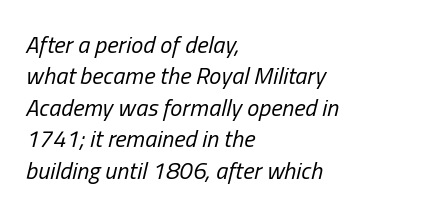
The image shows 24 px text type, italic (leaning right); set left-aligned, normal line spacing (1.31x), normal letter spacing, not underlined.
